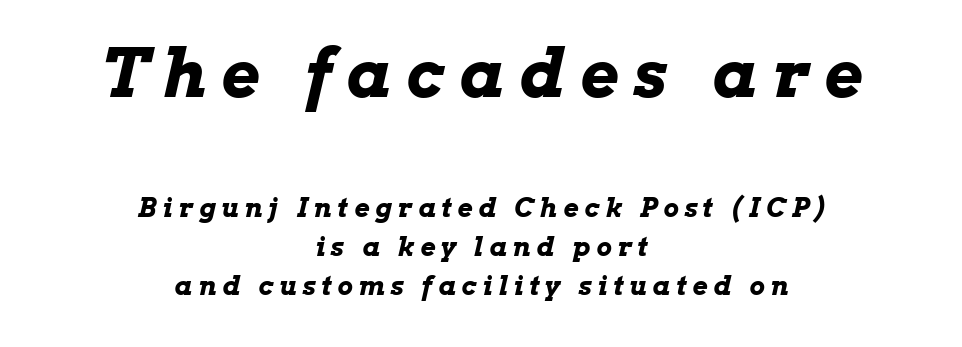
Q: Is the text bold? A: Yes.
Q: Is the text italic (slanted)? A: Yes, it leans right by about 13 degrees.
Q: Is the text underlined? A: No.
Q: How is the paragraph aligned? A: Centered.
Q: Is the spacing between letters normal or unusually wide? A: Unusually wide.
Q: Is the spacing between lines tight, normal or loose? A: Normal.
Q: Which block of text is set in a larger size, the first (top) or the second (bottom)? A: The first (top) one.
Q: Width (condensed, normal, or wide)? A: Wide.
Q: Stroke contrast? A: Low.
Q: x-height? A: Medium.
Q: Monospaced? A: No.
